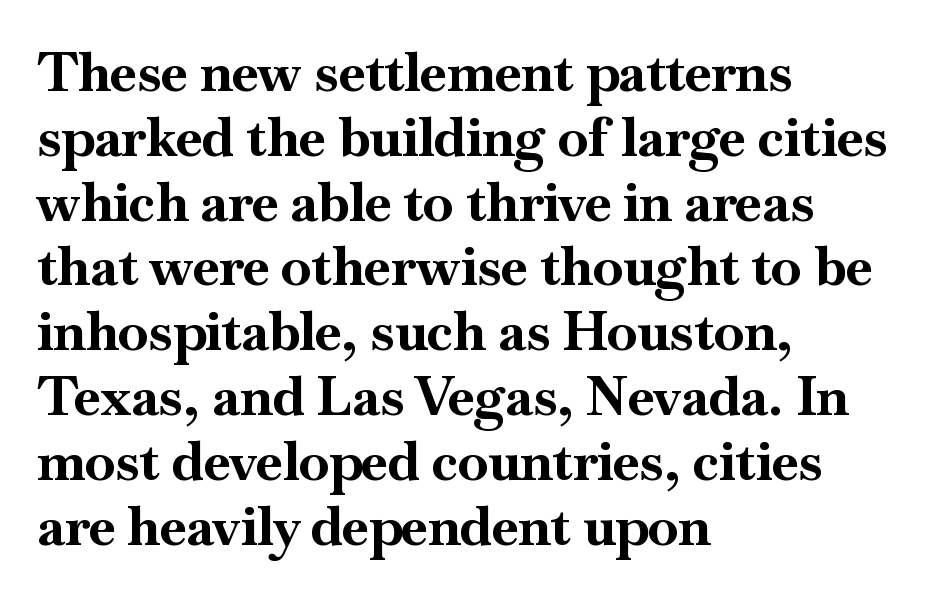
{"serif": "yes", "italic": "no", "bold": "yes", "weight": "bold", "width": "normal", "stroke_contrast": "high", "x_height": "small", "monospaced": "no", "underline": "no", "align": "left", "line_spacing_ratio": 1.2, "letter_spacing": "normal", "letter_spacing_em": 0.0, "glyph_px": 54}
